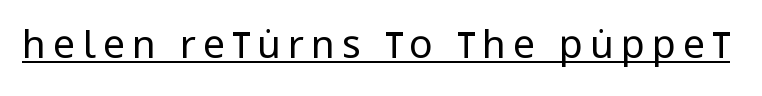
The image shows 39 px regular-weight, condensed sans-serif type, upright; set underlined; low stroke contrast and a large x-height.
